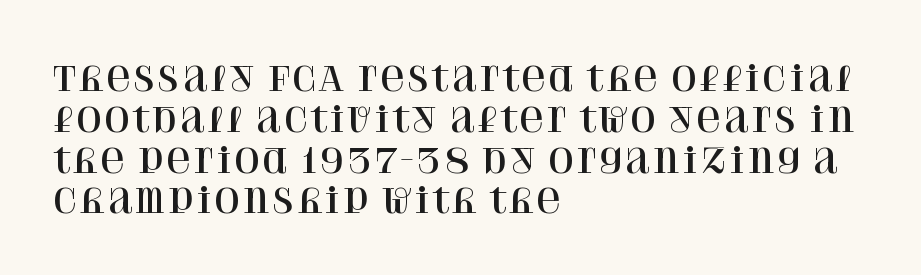
Q: Is the text italic (slanted)? A: No, it is upright.
Q: Is the typeface a serif or a sans-serif typeface? A: Serif.
Q: Is the text underlined? A: No.
Q: How is the paragraph aligned? A: Left-aligned.
Q: Is the spacing between letters normal or unusually wide? A: Normal.
Q: Width (condensed, normal, or wide)? A: Normal.
Q: Stroke contrast? A: High.
Q: x-height? A: Large.
Q: Monospaced? A: No.
